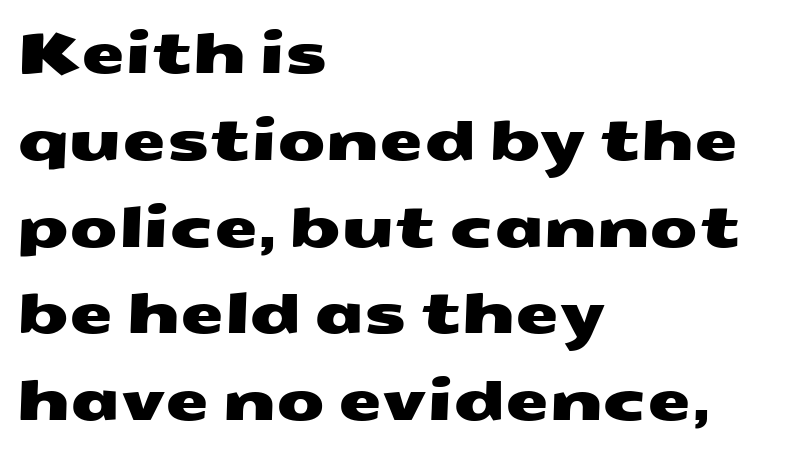
Honestly, the row spacing looks completely unremarkable. Horizontal alignment here is leftward, the default for most running prose. The gaps between neighbouring characters are ordinary and unremarkable. These lines are rendered in a variable-pitch font. Glance below the letters and you will spot only blank space. Serifs: no, the terminals of the letterforms are clean.
